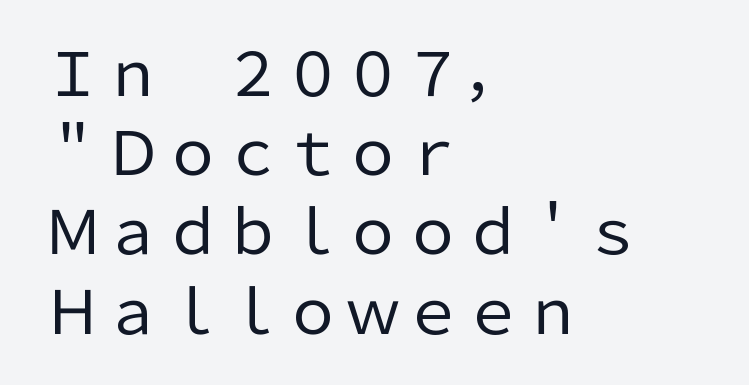
{"serif": "no", "italic": "no", "bold": "no", "weight": "regular", "width": "normal", "stroke_contrast": "low", "x_height": "medium", "monospaced": "no", "underline": "no", "align": "left", "line_spacing": "normal", "line_spacing_ratio": 1.32, "letter_spacing": "normal", "letter_spacing_em": 0.0, "glyph_px": 60}
